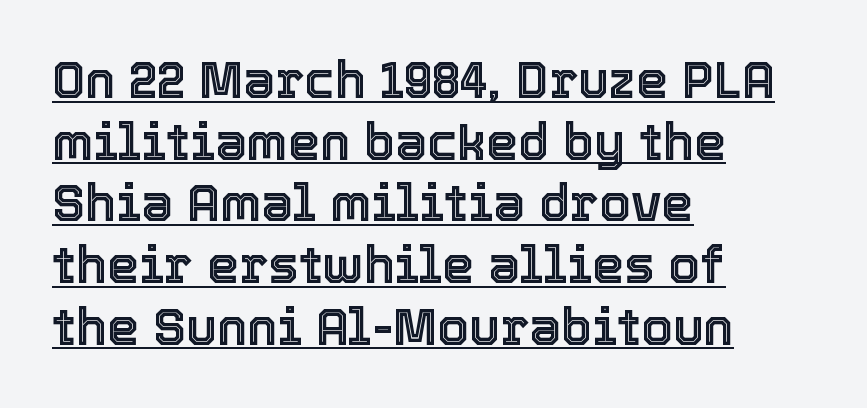
What stands out about the letter spacing? Nothing — it is the standard amount. The passage shown is typed in a proportional face where columns would drift. Quick note: underline on. Every stem runs plumb, perpendicular to the baseline.
